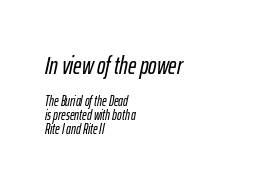
Regarding leading, the lines here are crowded together. Default kerning and tracking; the words read as compact shapes. Italic? Definitely — the glyphs are oblique. The text block is weighted toward the left margin, trailing off unevenly rightward. The passage shown is not underscored anywhere. A student would notice the top passage is typeset larger than what follows.
